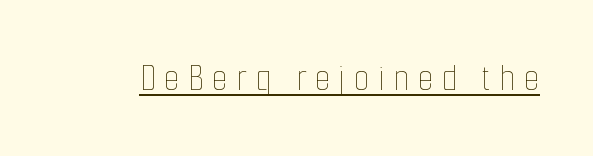
The image shows 40 px thin, condensed type, upright; set unusually wide letter spacing (+0.22 em), underlined; low stroke contrast and a medium x-height.
